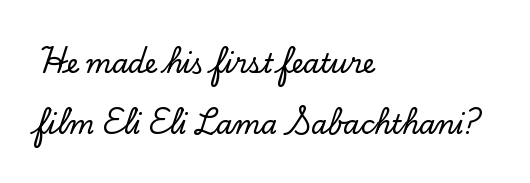
The leading is generous, giving the passage an open texture. The specimen omits any rule beneath the text block's lines. Typeset ragged right — the left edge is the straight one. Inter-character spacing is left at the font's built-in metrics.
